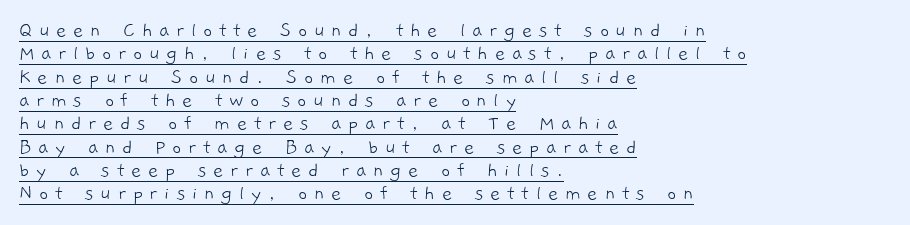
The image shows 22 px text type; set left-aligned, tight line spacing (1.06x), unusually wide letter spacing (+0.3 em), underlined.
